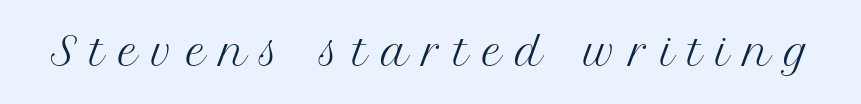
The passage shown is not bold in any degree. Bare-footed words on every line. Yep, those are serifs on the letters. Here the glyphs are tracked loosely, breaking word shapes into spaced letters. Spacing verdict: proportional, widths tailored to each character.
